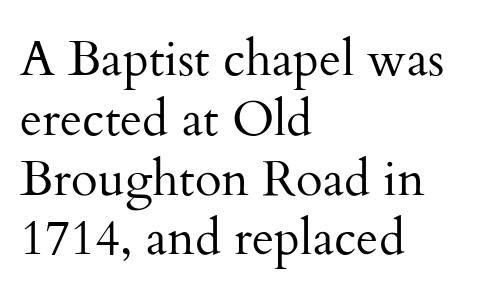
The image shows 49 px regular-weight serif type, upright; set left-aligned, line spacing 1.22x, normal letter spacing, not underlined; medium stroke contrast and a small x-height.
